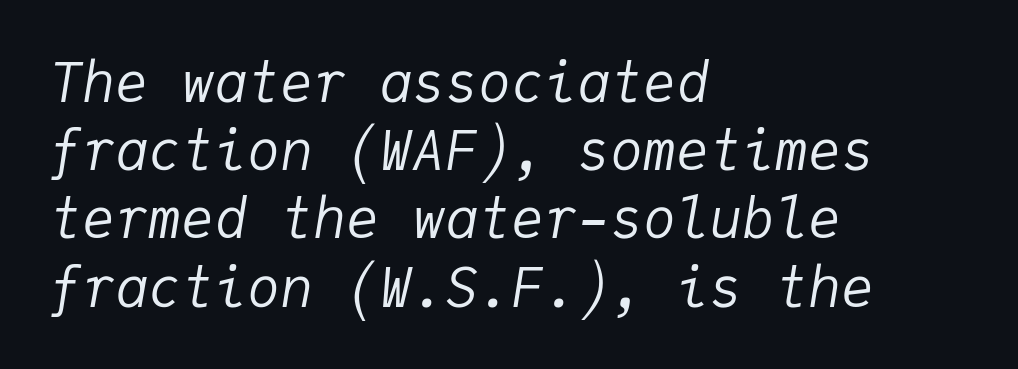
{"italic": "yes", "lean": "right", "slant_degrees": 9, "bold": "no", "weight": "regular", "width": "normal", "stroke_contrast": "low", "x_height": "medium", "monospaced": "yes", "underline": "no", "align": "left", "line_spacing_ratio": 1.24, "letter_spacing": "normal", "letter_spacing_em": 0.0, "glyph_px": 55}
